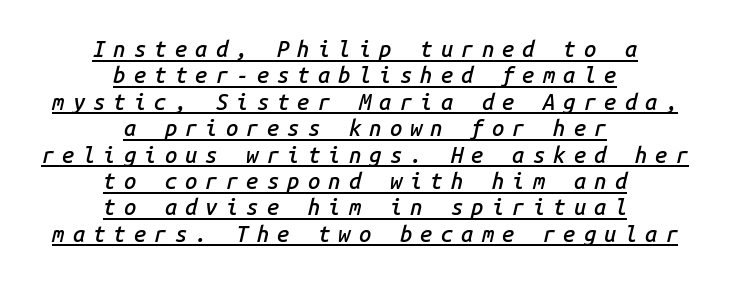
Q: Is the text bold? A: Semi-bold.
Q: Is the text italic (slanted)? A: Yes, it leans right by about 14 degrees.
Q: Is the text underlined? A: Yes.
Q: How is the paragraph aligned? A: Centered.
Q: Is the spacing between letters normal or unusually wide? A: Unusually wide.
